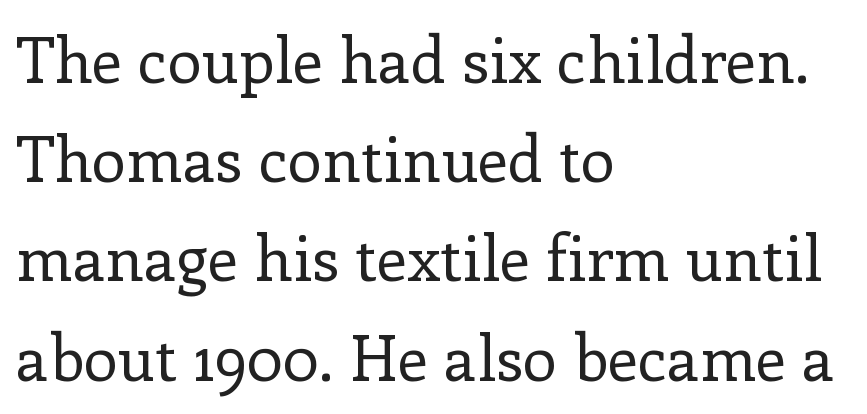
The image shows 62 px regular-weight serif type, upright; set left-aligned, normal line spacing (1.6x), normal letter spacing, not underlined; low stroke contrast and a medium x-height.
